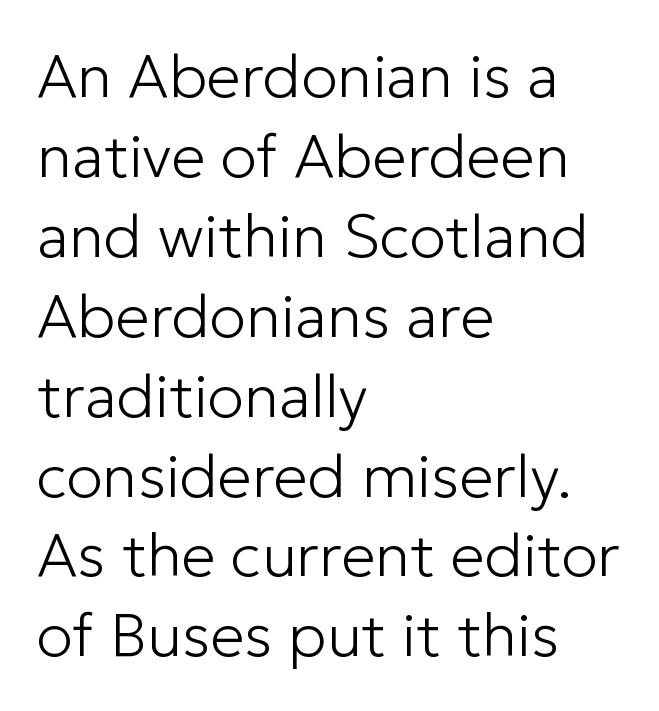
Q: Is the text bold? A: No.
Q: Is the text italic (slanted)? A: No, it is upright.
Q: Is the typeface a serif or a sans-serif typeface? A: Sans-serif.
Q: Is the text underlined? A: No.
Q: How is the paragraph aligned? A: Left-aligned.
Q: Is the spacing between letters normal or unusually wide? A: Normal.
Q: Is the spacing between lines tight, normal or loose? A: Normal.
Q: Width (condensed, normal, or wide)? A: Normal.
Q: Stroke contrast? A: Low.
Q: x-height? A: Medium.
Q: Monospaced? A: No.
